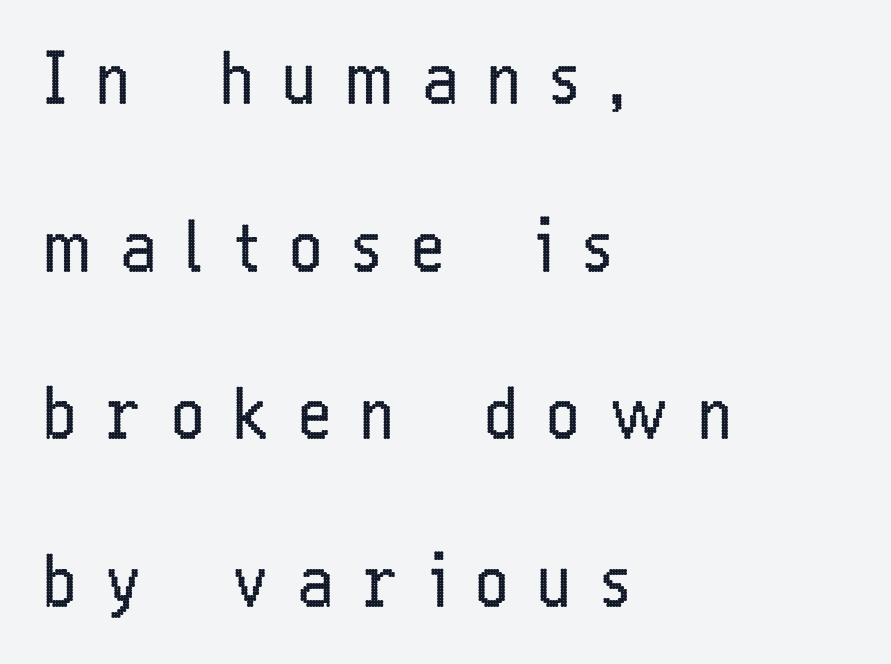
{"serif": "no", "italic": "no", "bold": "no", "weight": "regular", "width": "condensed", "stroke_contrast": "low", "x_height": "medium", "monospaced": "no", "underline": "no", "align": "left", "line_spacing": "loose", "line_spacing_ratio": 2.43, "letter_spacing": "wide", "letter_spacing_em": 0.44, "glyph_px": 69}
